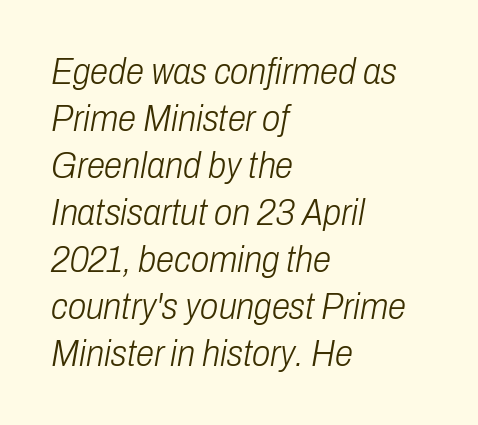
The image shows 37 px light, condensed type, italic (leaning right); set left-aligned, normal line spacing (1.27x), normal letter spacing, not underlined; low stroke contrast and a medium x-height.
